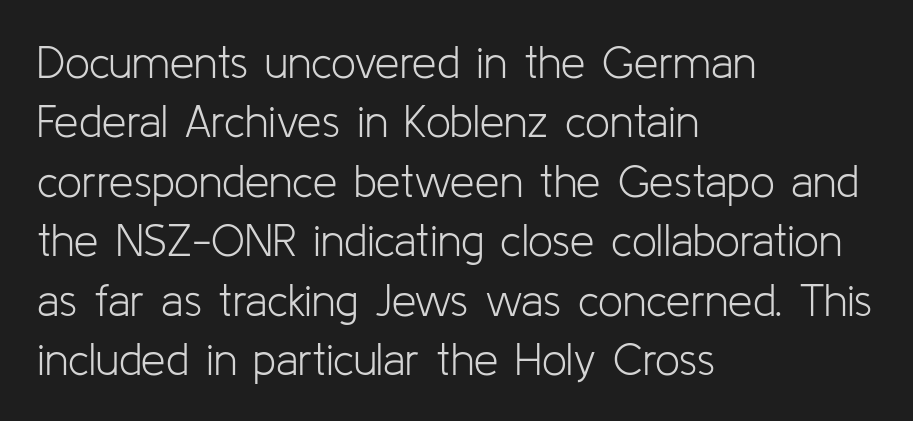
Q: Is the text bold? A: No.
Q: Is the text italic (slanted)? A: No, it is upright.
Q: Is the typeface a serif or a sans-serif typeface? A: Sans-serif.
Q: Is the text underlined? A: No.
Q: How is the paragraph aligned? A: Left-aligned.
Q: Is the spacing between letters normal or unusually wide? A: Normal.
Q: Is the spacing between lines tight, normal or loose? A: Normal.
Q: Width (condensed, normal, or wide)? A: Normal.
Q: Stroke contrast? A: Low.
Q: x-height? A: Medium.
Q: Monospaced? A: No.
